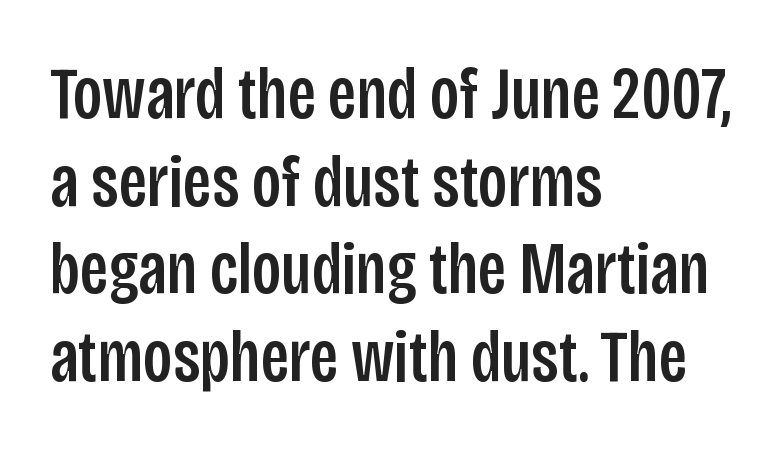
Leftover space on each line is placed entirely after the last word. Underline: absent. A typesetter would call this proportional, since set widths differ per character. Posture: upright roman. What stands out about the letter spacing? Nothing — it is the standard amount.
